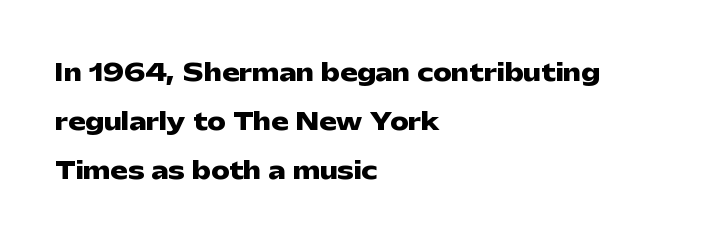
Notice how the passage keeps a crisp vertical edge on the left only. Lines of text with bare space underneath. The strokes are fattened all the way to bold. You can tell it's not italic because the verticals are truly vertical. The space between consecutive lines is lavish.
